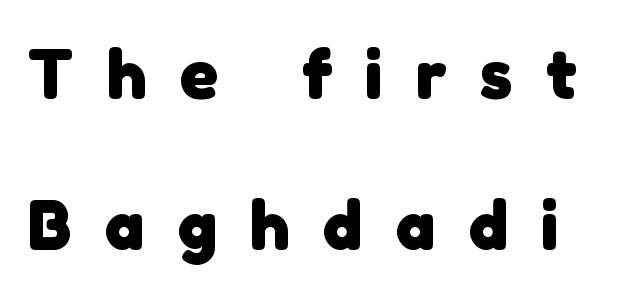
The image shows 71 px heavy sans-serif type; set loose line spacing (2.12x), unusually wide letter spacing (+0.47 em), not underlined; low stroke contrast and a medium x-height.
